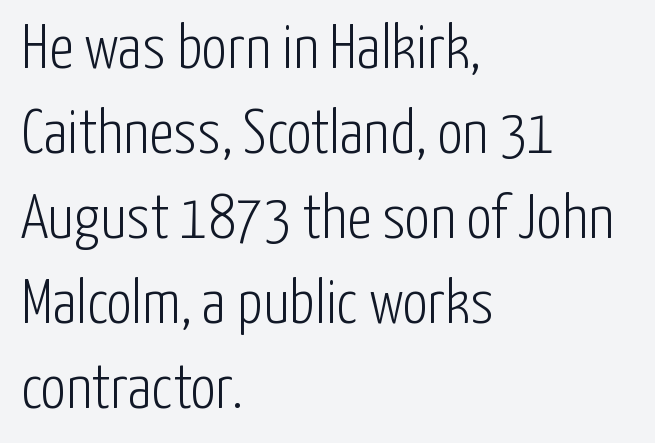
{"serif": "no", "italic": "no", "bold": "no", "weight": "light", "width": "condensed", "stroke_contrast": "low", "x_height": "medium", "monospaced": "no", "underline": "no", "align": "left", "line_spacing": "normal", "line_spacing_ratio": 1.35, "letter_spacing": "normal", "letter_spacing_em": 0.0, "glyph_px": 63}
